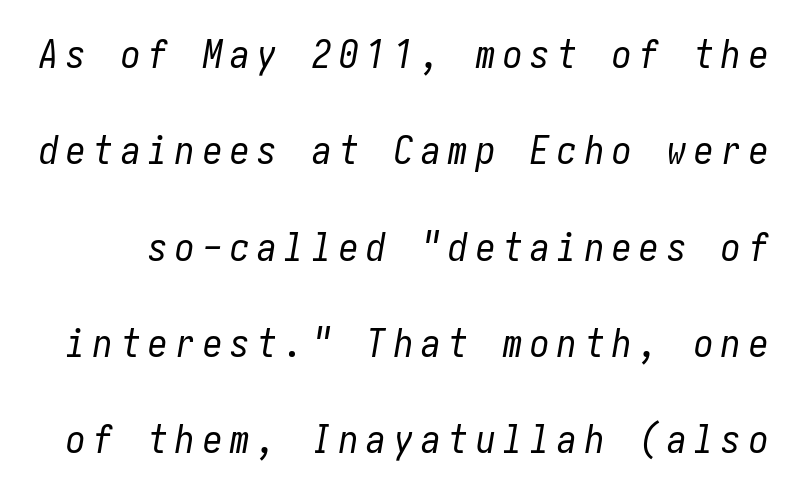
{"italic": "yes", "lean": "right", "slant_degrees": 10, "bold": "no", "weight": "regular", "width": "condensed", "stroke_contrast": "low", "x_height": "medium", "underline": "no", "line_spacing": "loose", "line_spacing_ratio": 2.47, "letter_spacing": "wide", "letter_spacing_em": 0.2, "glyph_px": 39}
